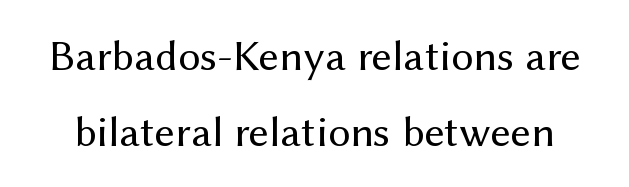
{"serif": "no", "italic": "no", "bold": "no", "weight": "regular", "width": "normal", "stroke_contrast": "medium", "x_height": "medium", "monospaced": "no", "underline": "no", "line_spacing_ratio": 1.72, "letter_spacing": "normal", "letter_spacing_em": 0.0, "glyph_px": 44}
